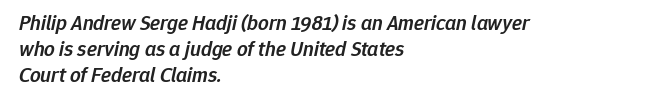
The image shows 21 px text type, italic (leaning right); set left-aligned, line spacing 1.23x, normal letter spacing, not underlined.
